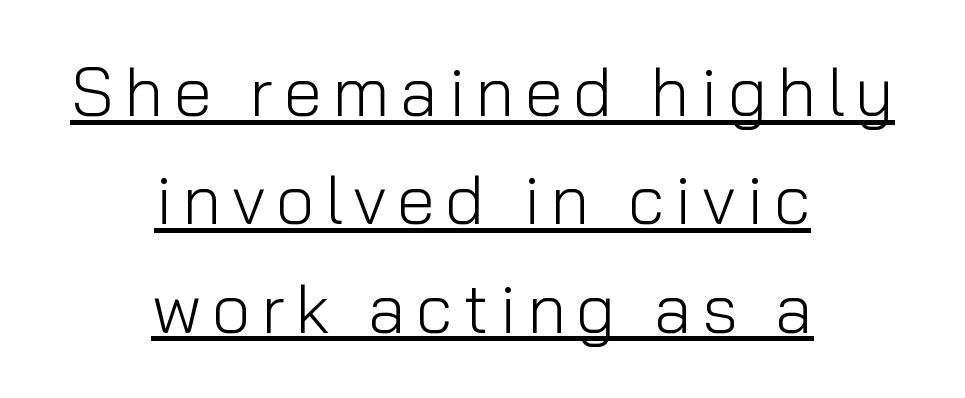
Italic: no, the glyphs are upright roman. A light-to-regular cut is what we see here. Regular leading. Underlining? Definitely there. The compositor balanced each line on the midline. The passage shown is typed in a proportional face where columns would drift.
